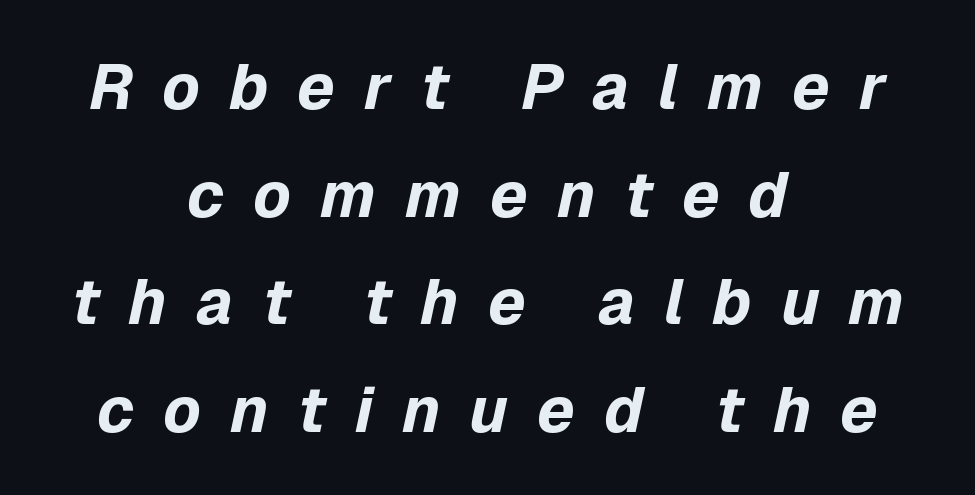
The face used here has the dense, thick strokes of a bold. What's the leading like? Ordinary, nothing unusual. Is the block centered? Yes — each line is placed symmetrically about the middle. Plain, unruled lines of type. In terms of posture, this sample is oblique. Short note: letters widely spaced.
